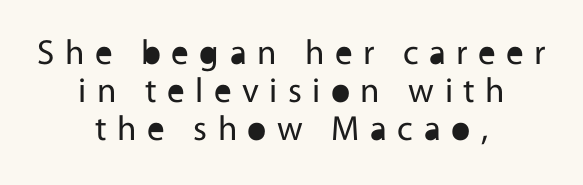
Q: Is the text bold? A: No.
Q: Is the text italic (slanted)? A: No, it is upright.
Q: Is the typeface a serif or a sans-serif typeface? A: Sans-serif.
Q: Is the text underlined? A: No.
Q: How is the paragraph aligned? A: Centered.
Q: Is the spacing between letters normal or unusually wide? A: Unusually wide.
Q: Is the spacing between lines tight, normal or loose? A: Tight.
Q: Width (condensed, normal, or wide)? A: Normal.
Q: x-height? A: Medium.
Q: Monospaced? A: No.
